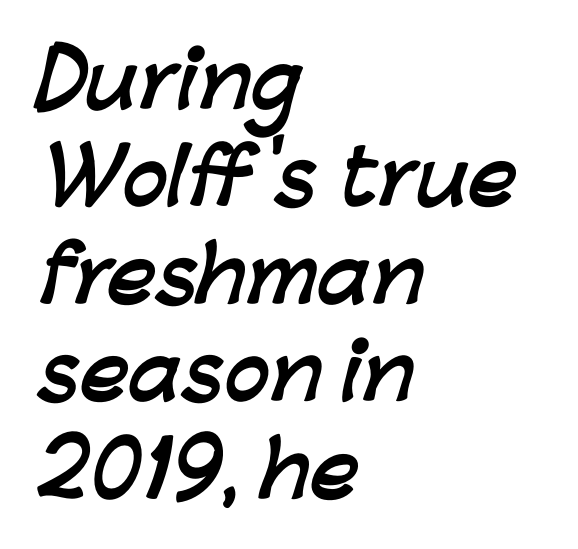
{"serif": "no", "bold": "yes", "weight": "semibold", "width": "normal", "stroke_contrast": "low", "x_height": "medium", "monospaced": "no", "underline": "no", "align": "left", "line_spacing": "normal", "line_spacing_ratio": 1.3, "letter_spacing": "normal", "letter_spacing_em": 0.0, "glyph_px": 75}
